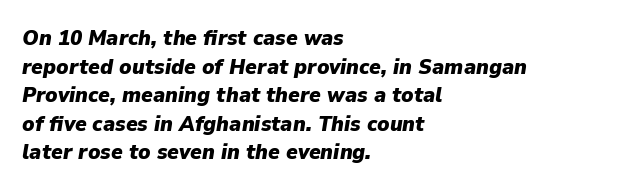
Interline gaps are of average width in this sample. Rendered with sloped, italic letterforms. The gaps between neighbouring characters are ordinary and unremarkable. Beneath every word, the page is bare. Set as a true bold cut, around the 700 mark. Every row of glyphs begins at an identical x-position on the left.
